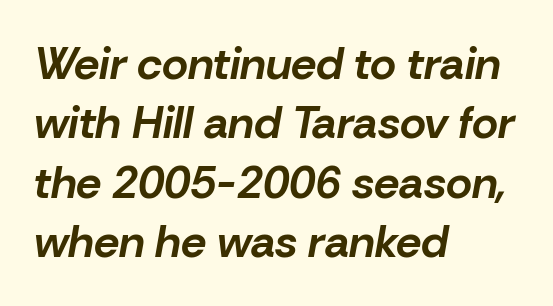
Q: Is the text bold? A: Yes.
Q: Is the text italic (slanted)? A: Yes, it leans right by about 10 degrees.
Q: Is the text underlined? A: No.
Q: How is the paragraph aligned? A: Left-aligned.
Q: Is the spacing between letters normal or unusually wide? A: Normal.
Q: Is the spacing between lines tight, normal or loose? A: Normal.
Q: Width (condensed, normal, or wide)? A: Normal.
Q: Stroke contrast? A: Low.
Q: x-height? A: Medium.
Q: Monospaced? A: No.
